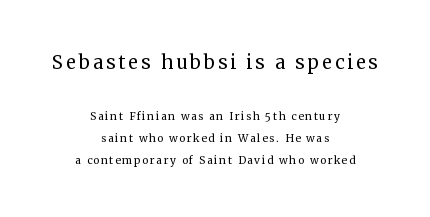
Q: Is the text bold? A: No.
Q: Is the text italic (slanted)? A: No, it is upright.
Q: Is the text underlined? A: No.
Q: How is the paragraph aligned? A: Centered.
Q: Is the spacing between lines tight, normal or loose? A: Normal.
Q: Which block of text is set in a larger size, the first (top) or the second (bottom)? A: The first (top) one.
